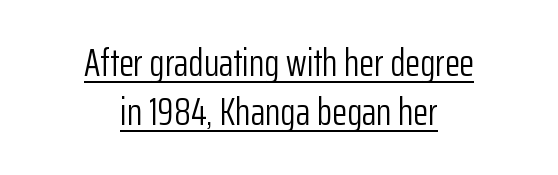
Beneath each row of characters lies a ruled line. The designer left line spacing at the default. Stroke thickness stays within the range of a standard reading face or lighter. Students, note that the glyphs here touch the page at normal intervals. It's the straight-up-and-down kind of type.
